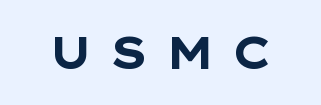
The image shows 45 px bold, wide sans-serif type, upright; set unusually wide letter spacing (+0.37 em), not underlined; low stroke contrast and a medium x-height.
